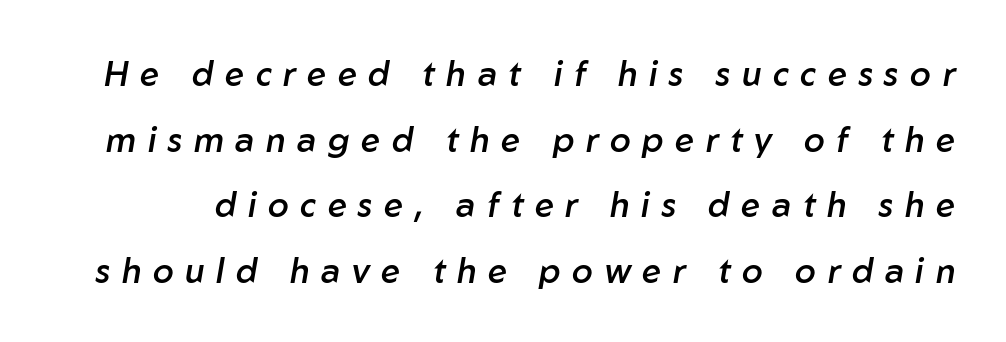
{"italic": "yes", "lean": "right", "slant_degrees": 10, "bold": "semi", "weight": "semibold", "width": "normal", "stroke_contrast": "low", "x_height": "medium", "monospaced": "no", "underline": "no", "line_spacing": "loose", "line_spacing_ratio": 1.93, "letter_spacing": "wide", "letter_spacing_em": 0.34, "glyph_px": 34}
